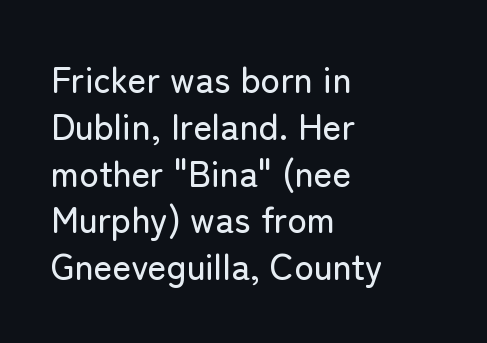
The image shows 36 px sans-serif type, upright; set left-aligned, normal line spacing (1.3x), normal letter spacing, not underlined; low stroke contrast and a medium x-height.
